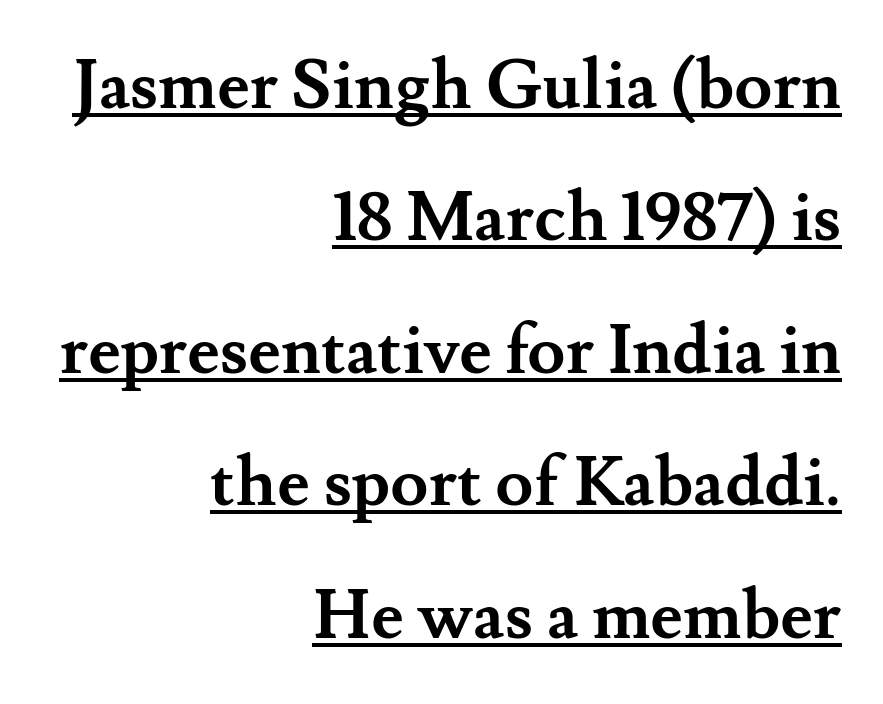
{"serif": "yes", "italic": "no", "bold": "yes", "weight": "semibold", "width": "normal", "stroke_contrast": "medium", "x_height": "small", "monospaced": "no", "underline": "yes", "align": "right", "line_spacing": "loose", "line_spacing_ratio": 1.92, "letter_spacing": "normal", "letter_spacing_em": 0.0, "glyph_px": 69}
